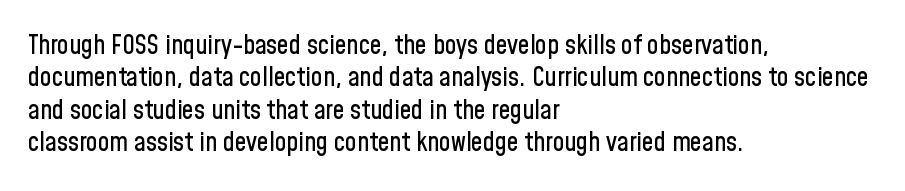
The image shows 26 px text type, upright; set left-aligned, normal line spacing (1.25x), normal letter spacing, not underlined.
